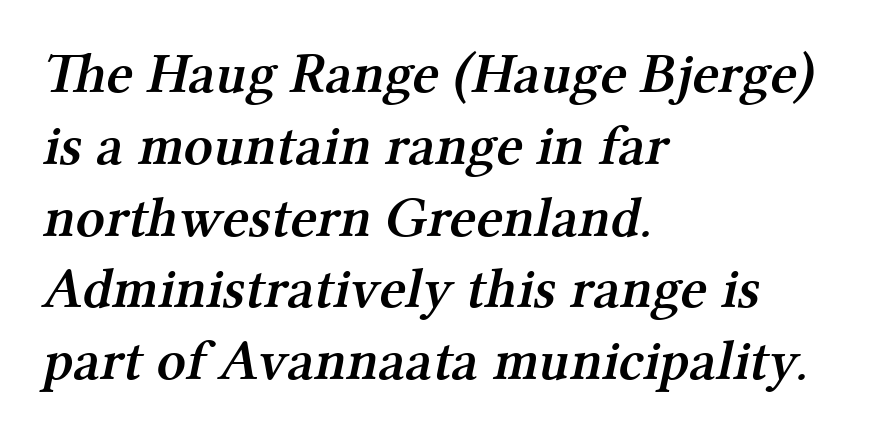
Q: Is the text bold? A: Semi-bold.
Q: Is the typeface a serif or a sans-serif typeface? A: Serif.
Q: Is the text underlined? A: No.
Q: How is the paragraph aligned? A: Left-aligned.
Q: Is the spacing between letters normal or unusually wide? A: Normal.
Q: Is the spacing between lines tight, normal or loose? A: Normal.
Q: Width (condensed, normal, or wide)? A: Normal.
Q: Stroke contrast? A: Medium.
Q: x-height? A: Medium.
Q: Monospaced? A: No.
